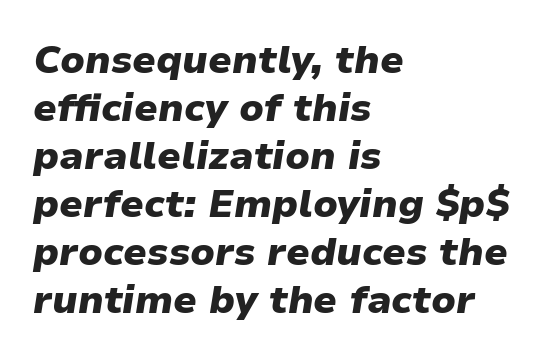
Rule under the text: the space is simply empty. The letters advance in unequal steps, a hallmark of proportional type. The line texture is even and compact thanks to regular tracking. The whole block is typeset with a tilt. Which margin do the lines hug? The left one — the right edge is uneven. The passage shown is emphatically bold.
